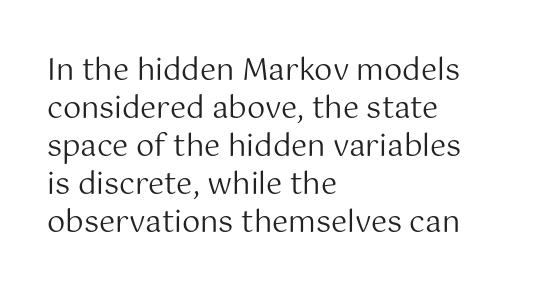
The image shows 29 px regular-weight sans-serif type, upright; set left-aligned, normal line spacing (1.31x), normal letter spacing, not underlined; medium stroke contrast and a medium x-height.
